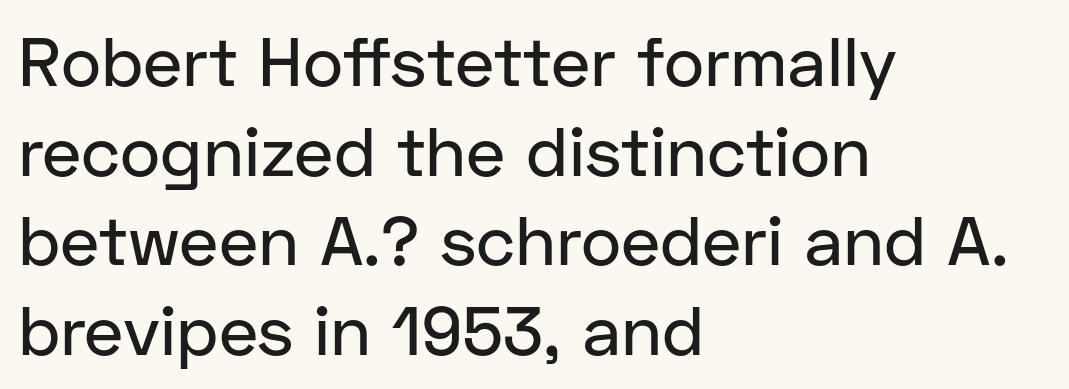
Q: Is the text italic (slanted)? A: No, it is upright.
Q: Is the typeface a serif or a sans-serif typeface? A: Sans-serif.
Q: Is the text underlined? A: No.
Q: How is the paragraph aligned? A: Left-aligned.
Q: Is the spacing between letters normal or unusually wide? A: Normal.
Q: Is the spacing between lines tight, normal or loose? A: Normal.
Q: Width (condensed, normal, or wide)? A: Normal.
Q: Stroke contrast? A: Low.
Q: x-height? A: Medium.
Q: Monospaced? A: No.
